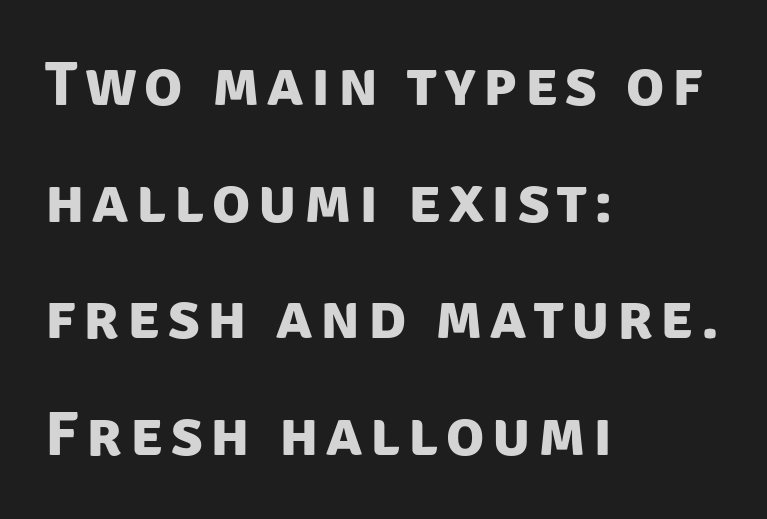
{"serif": "no", "bold": "yes", "weight": "bold", "width": "normal", "stroke_contrast": "low", "x_height": "large", "monospaced": "no", "underline": "no", "align": "left", "line_spacing_ratio": 1.85, "glyph_px": 63}
